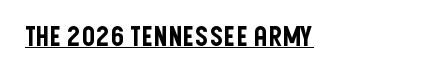
Q: Is the text italic (slanted)? A: No, it is upright.
Q: Is the text underlined? A: Yes.
Q: Is the spacing between letters normal or unusually wide? A: Normal.
